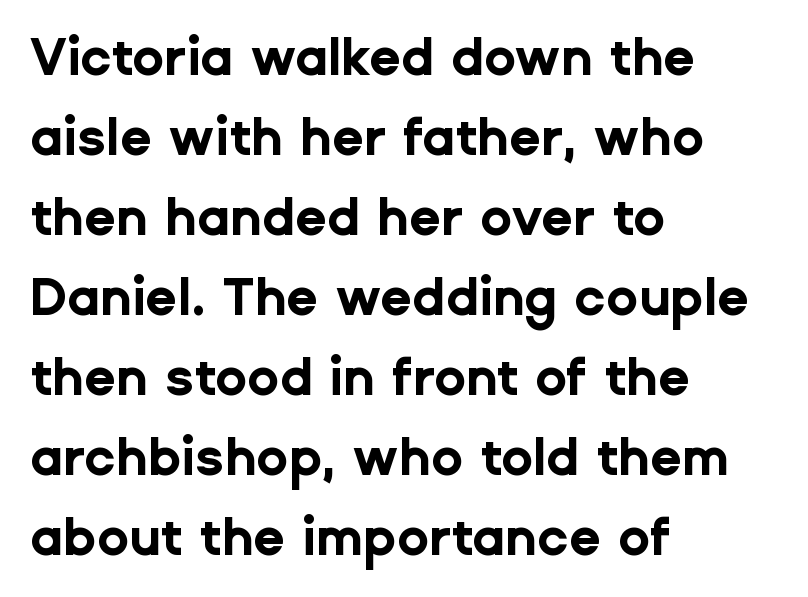
Q: Is the text bold? A: Yes.
Q: Is the text italic (slanted)? A: No, it is upright.
Q: Is the typeface a serif or a sans-serif typeface? A: Sans-serif.
Q: Is the text underlined? A: No.
Q: How is the paragraph aligned? A: Left-aligned.
Q: Is the spacing between letters normal or unusually wide? A: Normal.
Q: Is the spacing between lines tight, normal or loose? A: Normal.
Q: Width (condensed, normal, or wide)? A: Normal.
Q: Stroke contrast? A: Low.
Q: x-height? A: Medium.
Q: Monospaced? A: No.
